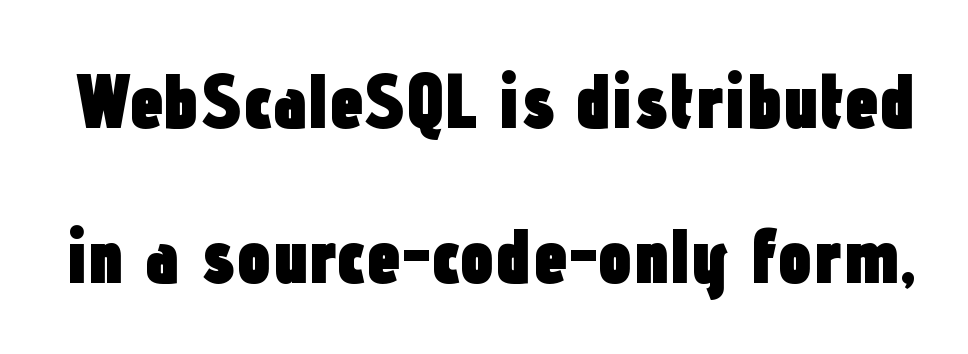
Q: Is the text bold? A: Yes.
Q: Is the text italic (slanted)? A: No, it is upright.
Q: Is the typeface a serif or a sans-serif typeface? A: Sans-serif.
Q: Is the text underlined? A: No.
Q: Is the spacing between letters normal or unusually wide? A: Normal.
Q: Is the spacing between lines tight, normal or loose? A: Loose.
Q: Width (condensed, normal, or wide)? A: Condensed.
Q: Stroke contrast? A: Low.
Q: x-height? A: Medium.
Q: Monospaced? A: No.
